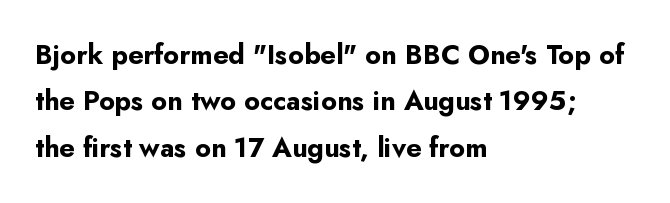
The image shows 27 px bold type, upright; set left-aligned, line spacing 1.72x, normal letter spacing, not underlined.
